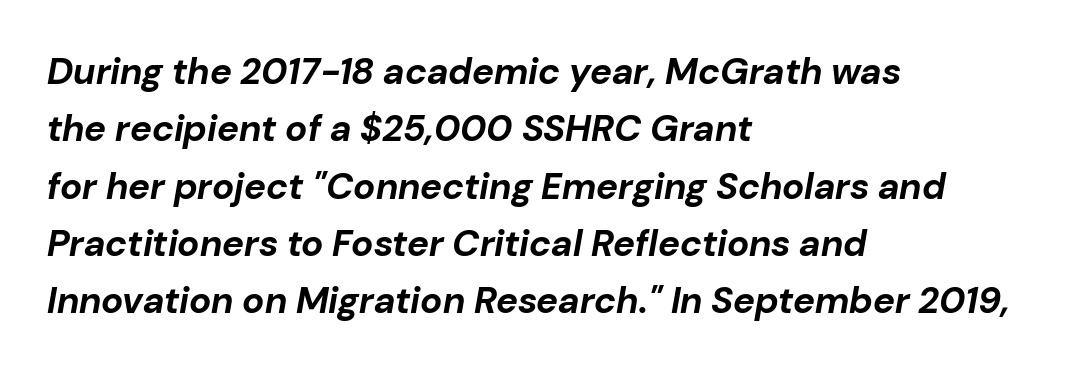
The image shows 37 px bold type, italic (leaning right); set left-aligned, normal line spacing (1.55x), normal letter spacing, not underlined; low stroke contrast and a medium x-height.
